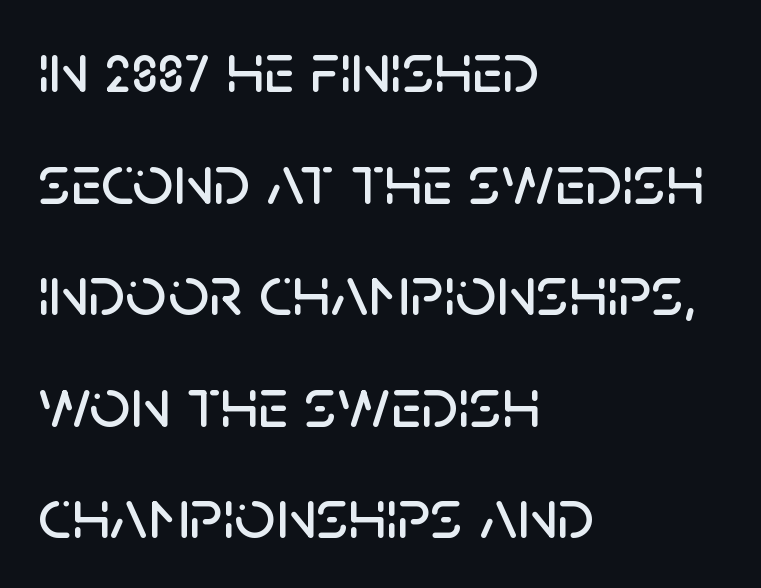
A typesetter would call this leading conventional body-copy spacing. The compositor pushed each line to the left boundary. Only glyphs here, with clear space below each row. The type family on display is of the sans-serif kind. The passage shown is typed in a proportional face where columns would drift.
